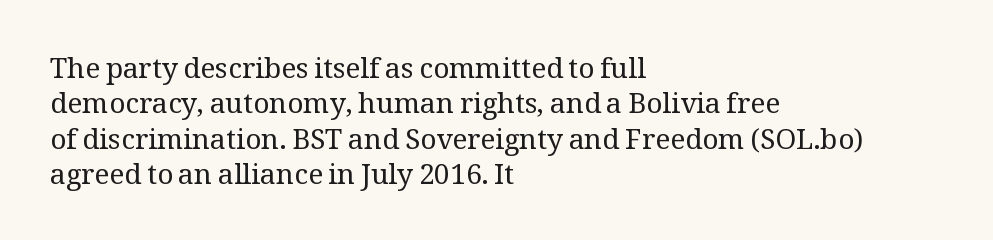
The image shows 28 px regular-weight serif type, upright; set left-aligned, normal line spacing (1.26x), normal letter spacing, not underlined; medium stroke contrast and a medium x-height.
